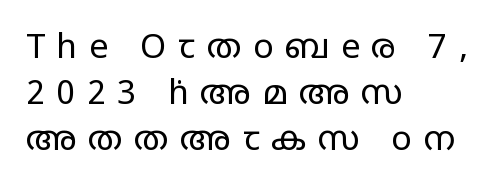
The image shows 34 px regular-weight, wide sans-serif type, upright; set left-aligned, normal line spacing (1.35x), unusually wide letter spacing (+0.34 em), not underlined; low stroke contrast and a large x-height.
